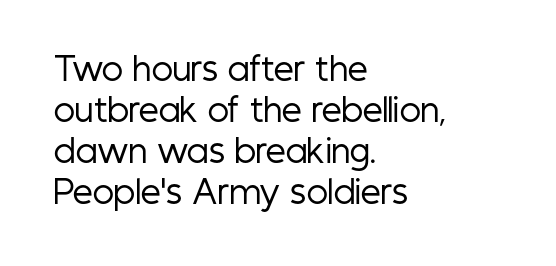
The font's upright variant was chosen for this text. Clear beneath every line of the passage. Unbolded letterforms with no extra heft. Typographically, this falls in the sans-serif category. Rows of type keep a routine distance in the vertical direction. Think of a printed novel: that variable character pitch is what you see here.
